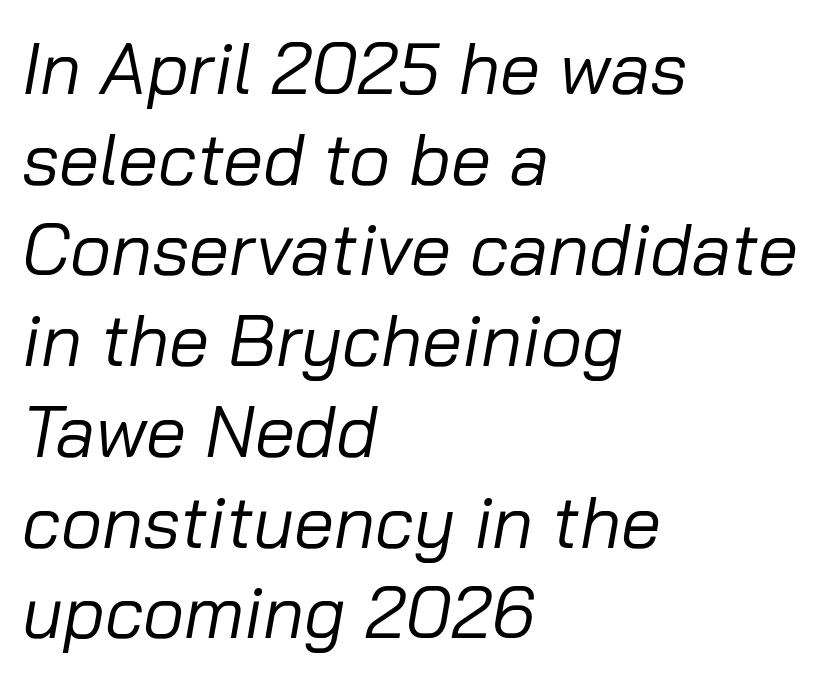
Do the characters align in a grid? No, the font is proportional. All the whitespace from short lines collects on the right. Caption: standard tracking, unaltered. Caption: face not bold, strokes unweighted. The line-height multiplier appears to be the usual default.
